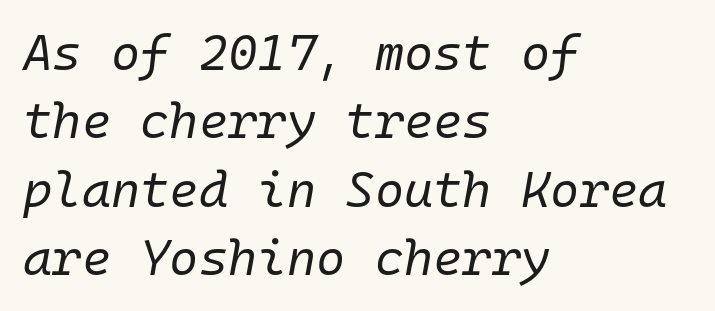
Q: Is the text bold? A: No.
Q: Is the text italic (slanted)? A: Yes, it leans right by about 10 degrees.
Q: Is the text underlined? A: No.
Q: How is the paragraph aligned? A: Left-aligned.
Q: Is the spacing between letters normal or unusually wide? A: Normal.
Q: Is the spacing between lines tight, normal or loose? A: Normal.
Q: Width (condensed, normal, or wide)? A: Normal.
Q: Stroke contrast? A: Low.
Q: x-height? A: Medium.
Q: Monospaced? A: Yes.
